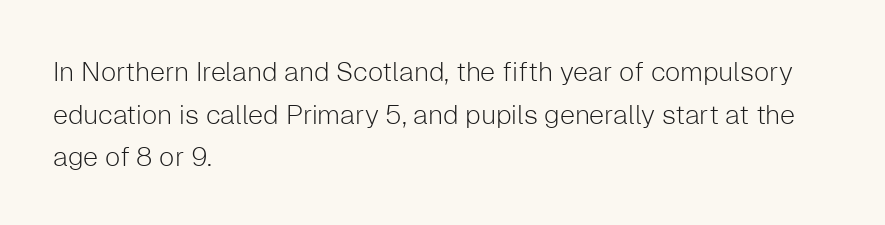
The ragged edge is on the right, which tells us the setting is flush left. Vertical strokes here are truly vertical. Heaviness? Minimal to ordinary, like unemphasized prose. Lines of text with bare space underneath.
